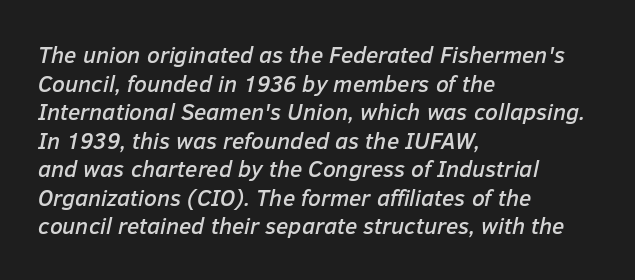
The image shows 23 px text type, italic (leaning right); set left-aligned, line spacing 1.24x, normal letter spacing, not underlined.
